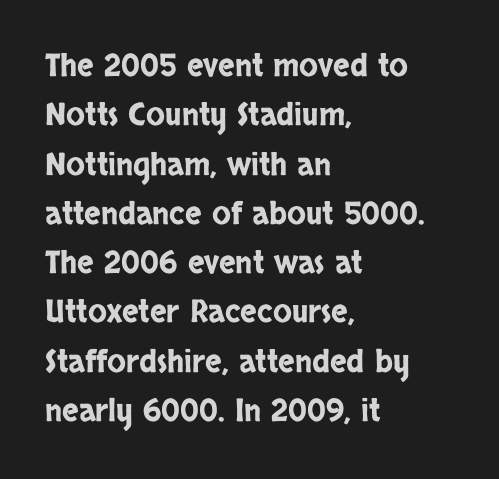
{"serif": "no", "italic": "no", "width": "condensed", "stroke_contrast": "low", "x_height": "large", "monospaced": "no", "underline": "no", "align": "left", "line_spacing": "normal", "line_spacing_ratio": 1.59, "letter_spacing": "normal", "letter_spacing_em": 0.0, "glyph_px": 31}
